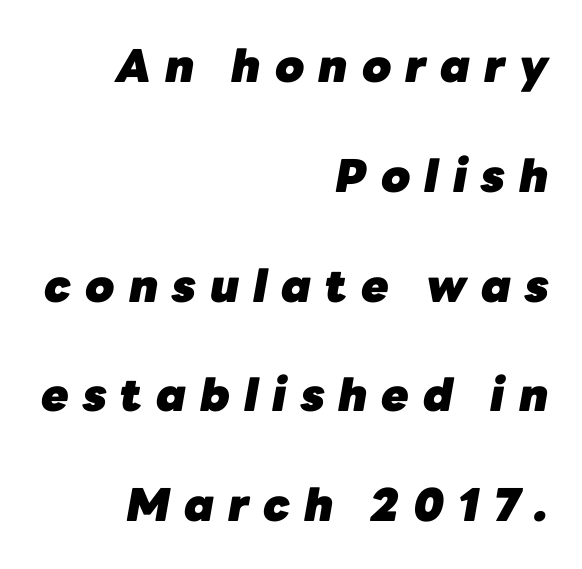
Is the type bold? Yes — the strokes are clearly thick and heavy. Compared with ordinary roman type, these characters are visibly tilted. Loose tracking; the words dissolve into strings of separated letters. The leading is generous, giving the passage an open texture. Do the characters align in a grid? No, the font is proportional. The compositor pushed each line to the right boundary.
